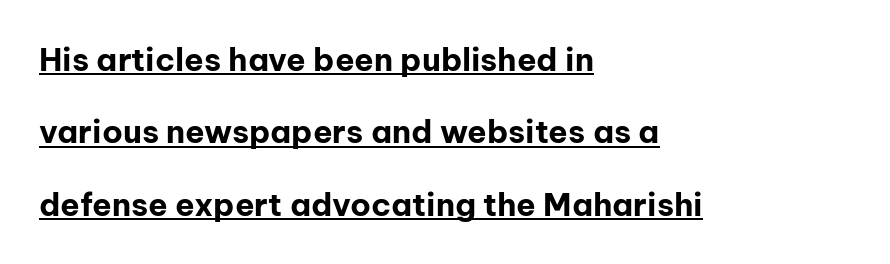
{"serif": "no", "italic": "no", "bold": "yes", "weight": "bold", "width": "normal", "stroke_contrast": "low", "x_height": "medium", "monospaced": "no", "underline": "yes", "align": "left", "line_spacing": "loose", "line_spacing_ratio": 2.26, "letter_spacing": "normal", "letter_spacing_em": 0.0, "glyph_px": 32}
